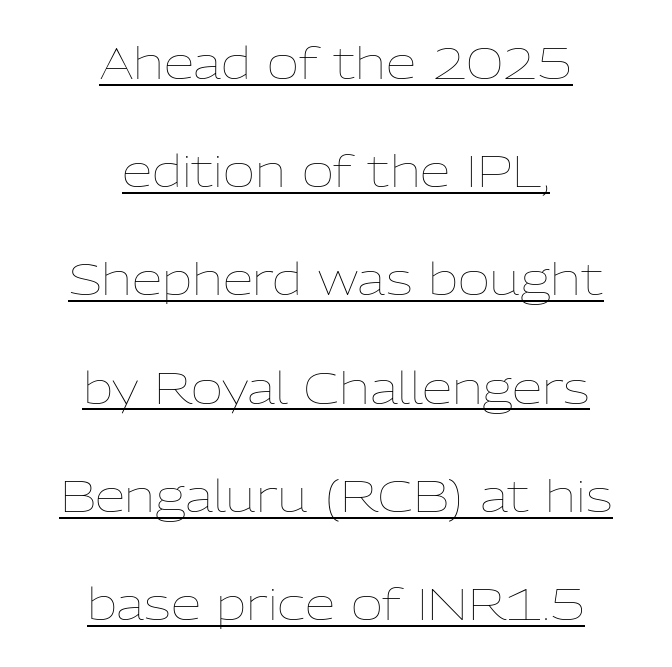
Notice how the passage keeps no hard edge, just a central spine. You can see a thin bar hugging the bottom of the glyphs. Honestly, the letter spacing is just normal — you wouldn't notice it. Style check: upright. The weight would be labelled regular, book, light, or lighter still. Airy leading.
